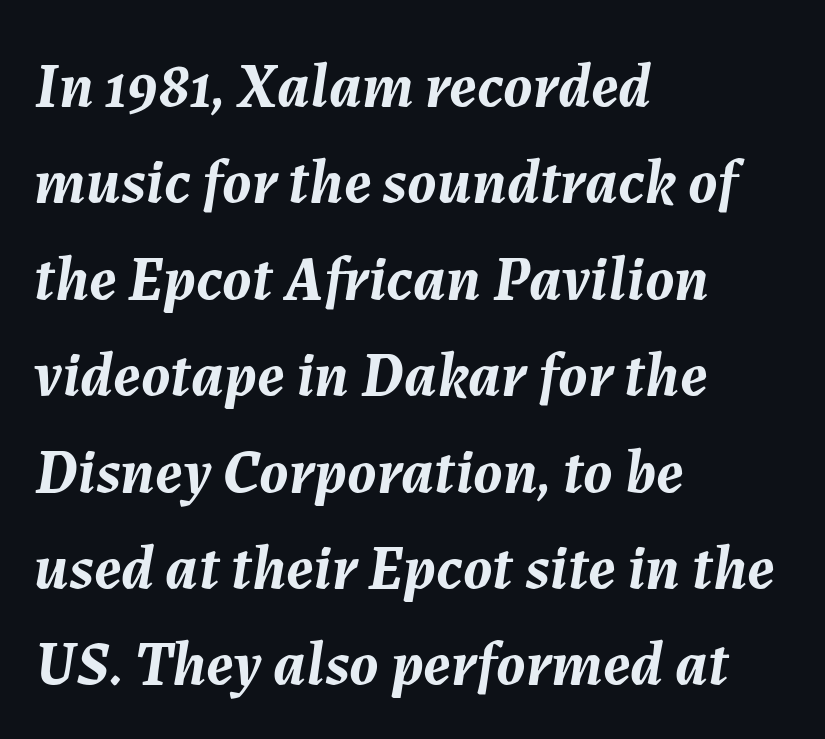
The image shows 63 px semibold type, italic (leaning right); set left-aligned, normal line spacing (1.53x), normal letter spacing, not underlined; medium stroke contrast and a medium x-height.
